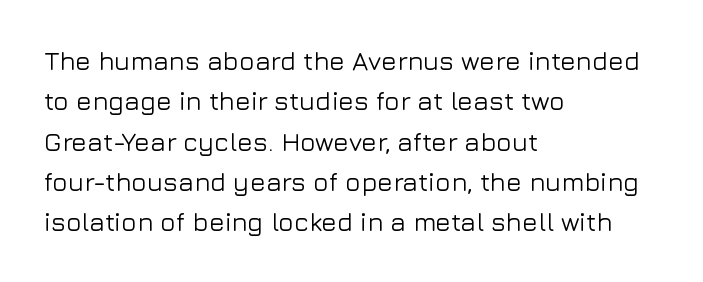
The image shows 26 px text type, upright; set left-aligned, normal line spacing (1.55x), normal letter spacing, not underlined.
